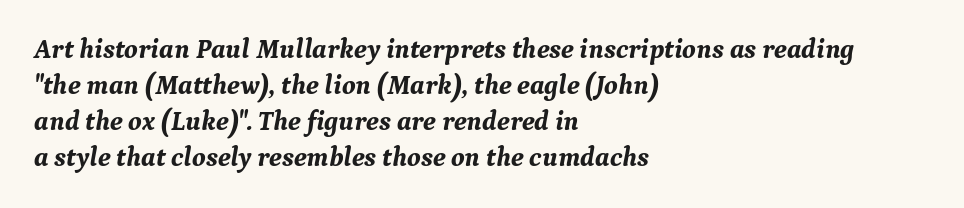
{"italic": "yes", "lean": "right", "slant_degrees": 9, "bold": "yes", "underline": "no", "align": "left", "line_spacing": "normal", "line_spacing_ratio": 1.33, "letter_spacing": "normal", "letter_spacing_em": 0.0, "glyph_px": 27}
